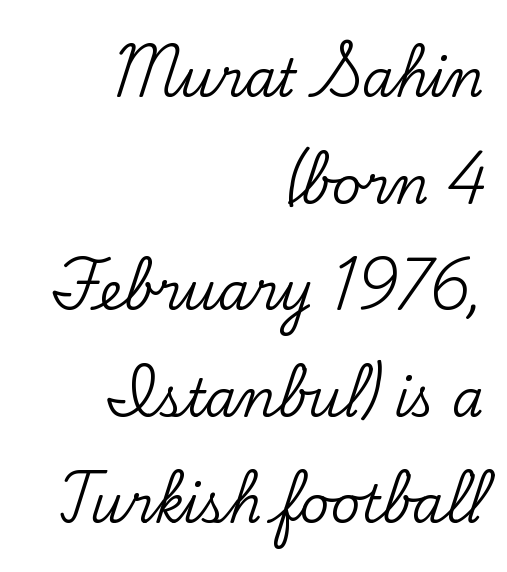
The image shows 51 px serif type; set right-aligned, loose line spacing (2.09x), normal letter spacing, not underlined; low stroke contrast and a small x-height.
